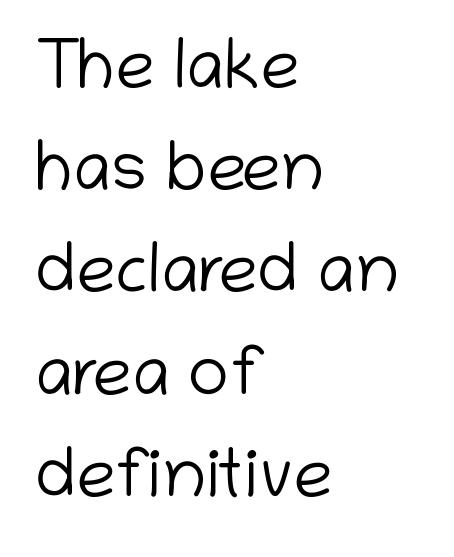
{"serif": "no", "italic": "no", "bold": "no", "weight": "light", "width": "normal", "stroke_contrast": "low", "x_height": "medium", "monospaced": "no", "underline": "no", "align": "left", "line_spacing": "normal", "line_spacing_ratio": 1.46, "letter_spacing": "normal", "letter_spacing_em": 0.0, "glyph_px": 70}
